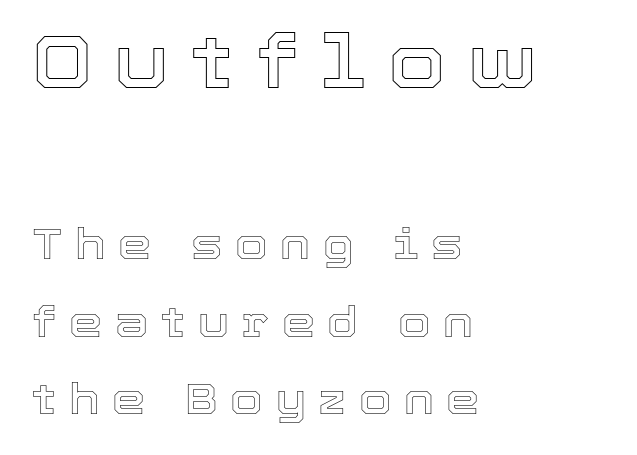
Q: Is the text italic (slanted)? A: No, it is upright.
Q: Is the text underlined? A: No.
Q: How is the paragraph aligned? A: Left-aligned.
Q: Is the spacing between letters normal or unusually wide? A: Unusually wide.
Q: Which block of text is set in a larger size, the first (top) or the second (bottom)? A: The first (top) one.
Q: Width (condensed, normal, or wide)? A: Normal.
Q: x-height? A: Medium.
Q: Monospaced? A: No.
